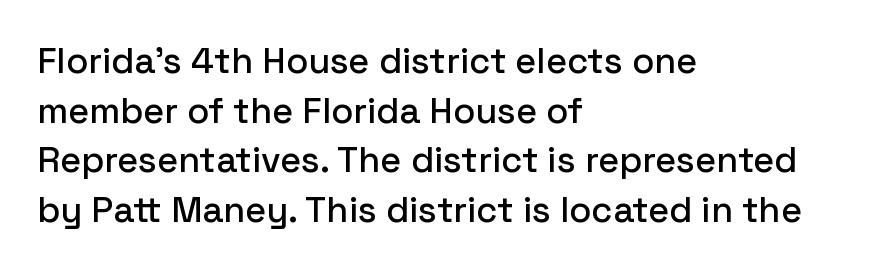
The image shows 36 px sans-serif type, upright; set left-aligned, normal line spacing (1.38x), normal letter spacing, not underlined; low stroke contrast and a medium x-height.
